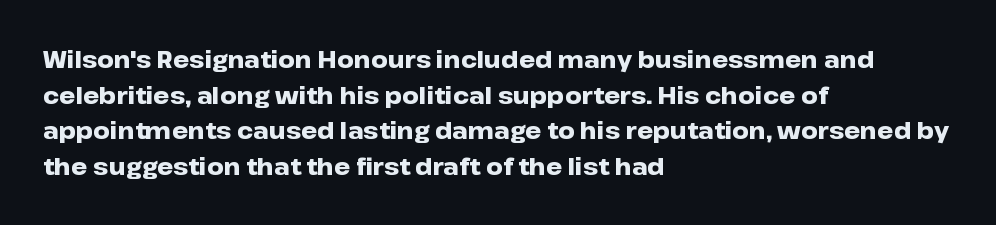
{"italic": "no", "bold": "yes", "underline": "no", "align": "left", "line_spacing": "normal", "line_spacing_ratio": 1.55, "letter_spacing": "normal", "letter_spacing_em": 0.0, "glyph_px": 23}
